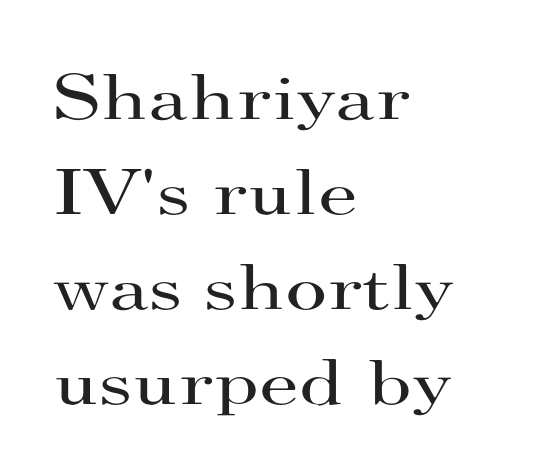
{"serif": "yes", "italic": "no", "bold": "no", "weight": "regular", "width": "wide", "stroke_contrast": "high", "x_height": "small", "monospaced": "no", "underline": "no", "align": "left", "line_spacing": "normal", "line_spacing_ratio": 1.46, "letter_spacing": "normal", "letter_spacing_em": 0.0, "glyph_px": 65}
